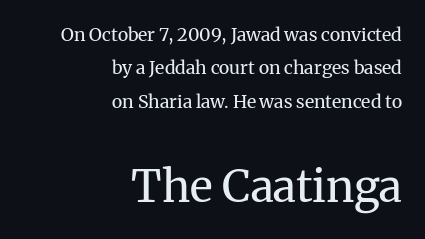
The image shows 44 px regular-weight serif type, upright; set right-aligned, line spacing 1.85x, normal letter spacing, not underlined; the second (bottom) block is 2.44x larger; medium stroke contrast and a medium x-height.
